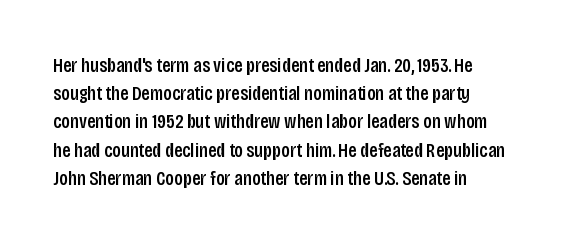
The image shows 20 px text type, upright; set normal line spacing (1.41x), normal letter spacing, not underlined.
